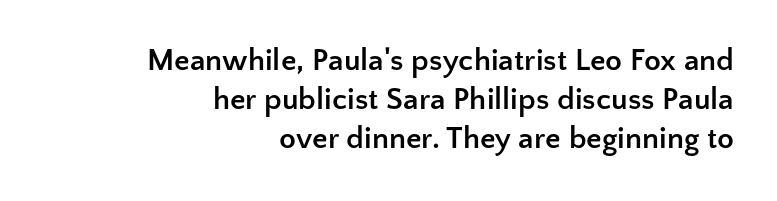
The image shows 31 px semibold sans-serif type, upright; set right-aligned, normal line spacing (1.26x), normal letter spacing, not underlined; low stroke contrast and a medium x-height.
